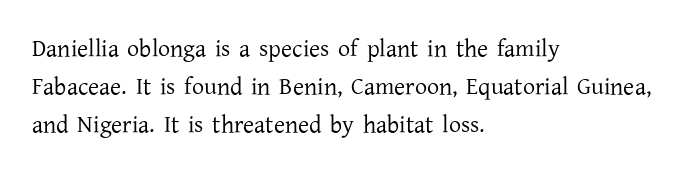
The image shows 24 px text type, upright; set left-aligned, normal line spacing (1.59x), normal letter spacing, not underlined.
